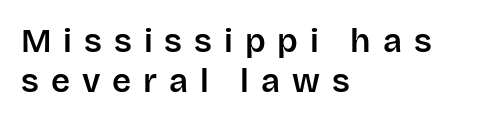
{"serif": "no", "italic": "no", "width": "normal", "stroke_contrast": "low", "x_height": "large", "monospaced": "no", "underline": "no", "align": "left", "line_spacing_ratio": 1.22, "letter_spacing": "wide", "letter_spacing_em": 0.36, "glyph_px": 33}
